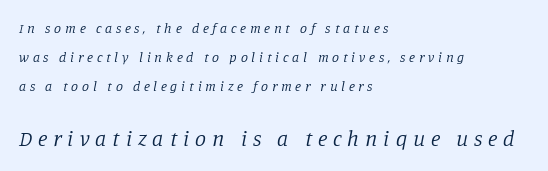
The letters in the lower block stand taller than those in the block above. Airy leading. Short and long lines alike share a common starting point at left. The glyphs look as if they've been sheared to an angle. This rendering widens character spacing well past its baseline value. Stroke thickness stays within the range of a standard reading face or lighter.
